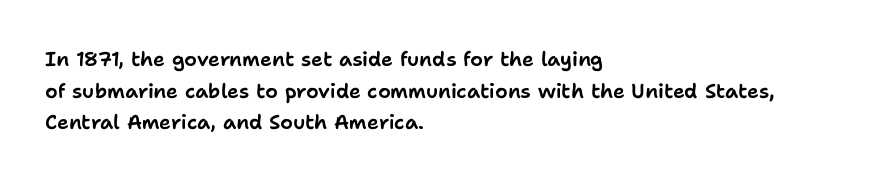
Q: Is the text italic (slanted)? A: No, it is upright.
Q: Is the text underlined? A: No.
Q: How is the paragraph aligned? A: Left-aligned.
Q: Is the spacing between letters normal or unusually wide? A: Normal.
Q: Is the spacing between lines tight, normal or loose? A: Normal.
